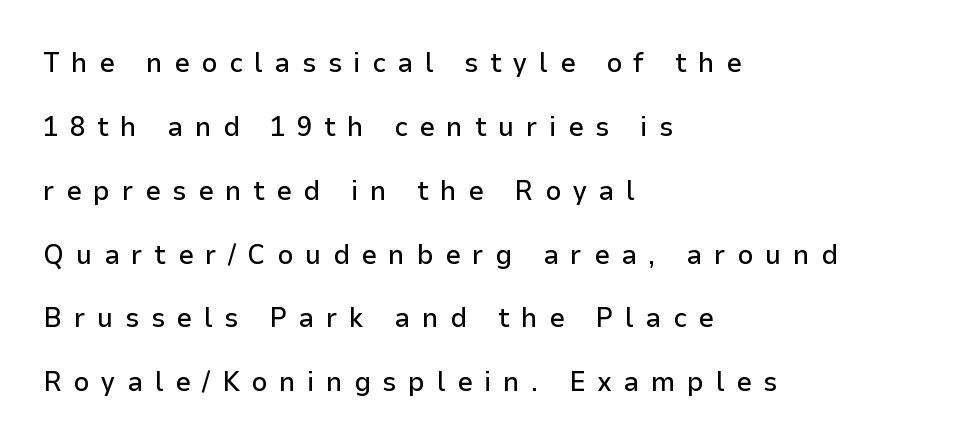
The letters carry no serifs — their stems end cleanly without finishing strokes. Nobody drew a line under any word here. Leading: increased. One-word summary of the alignment: left. Display-style spreading of the glyphs; the letterfit is very open.
